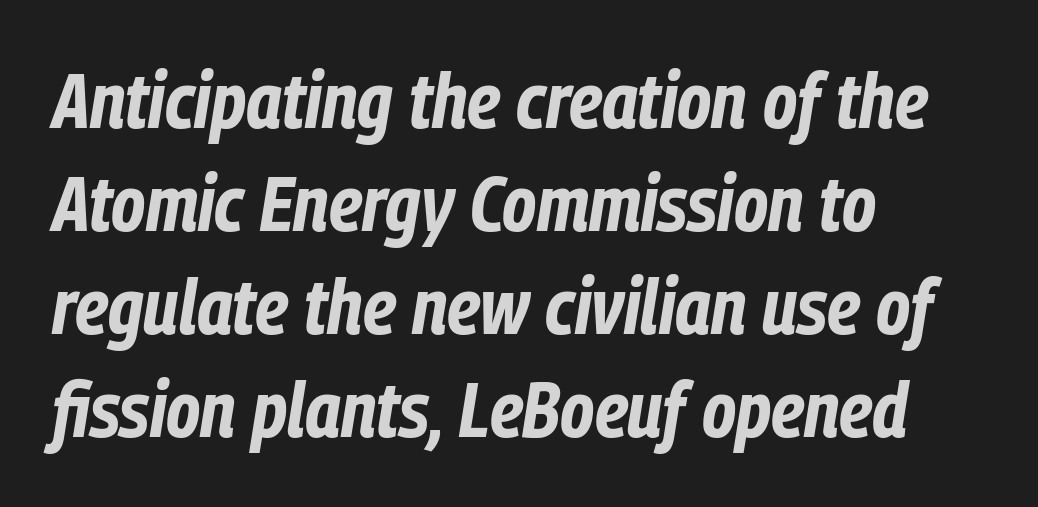
The image shows 78 px bold, condensed type, italic (leaning right); set left-aligned, normal line spacing (1.32x), normal letter spacing, not underlined; low stroke contrast and a medium x-height.
